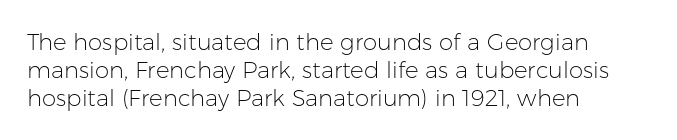
Every stem runs plumb, perpendicular to the baseline. Layout note: lines flush left. Decoration check: the copy has no underline. Short note: letters normally spaced.
